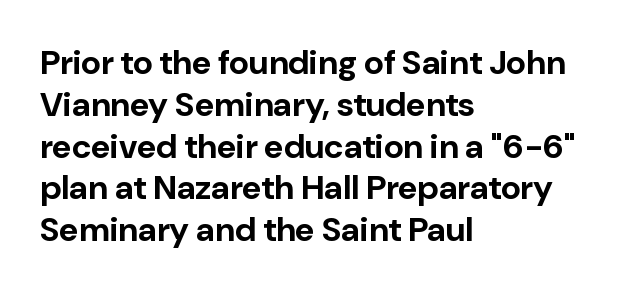
The image shows 34 px bold sans-serif type, upright; set left-aligned, line spacing 1.23x, normal letter spacing, not underlined; low stroke contrast and a medium x-height.
